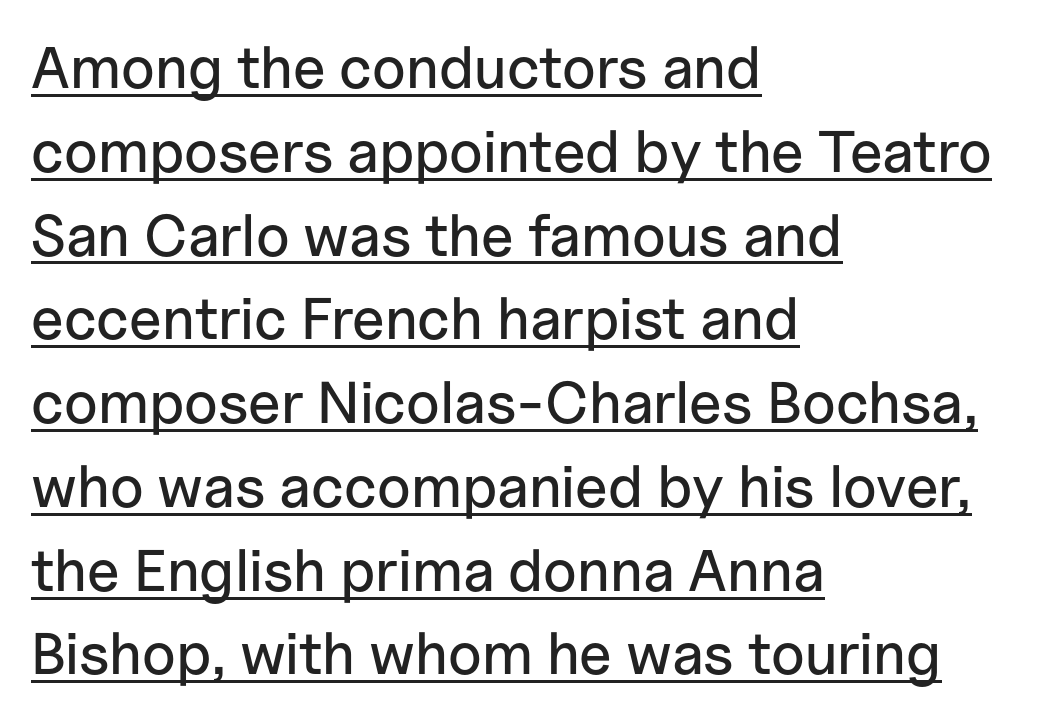
The letterforms sit shoulder to shoulder at normal distance. Is there much room between lines? A standard amount, neither cramped nor airy. The face used here is proportionally spaced, like ordinary book or web type. Honestly, the underline is the first thing you notice here. The specimen reads as upright at a glance. Does the copy run flush right? No — it runs flush left.
